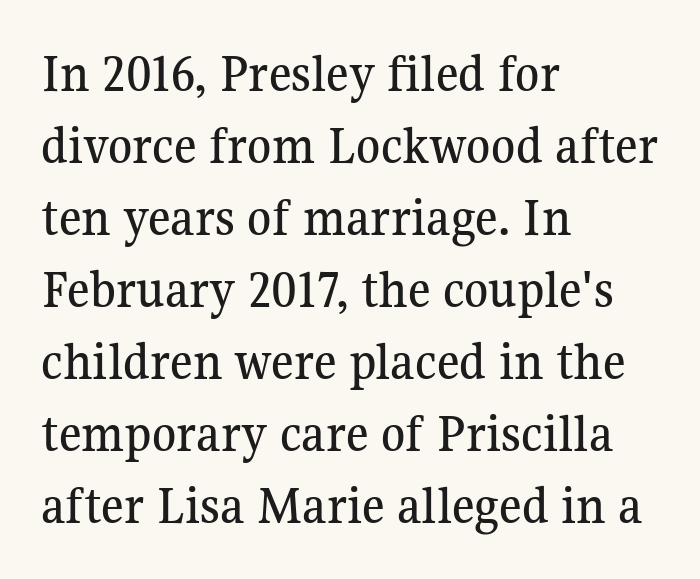
The image shows 55 px serif type, upright; set left-aligned, normal line spacing (1.31x), normal letter spacing, not underlined; medium stroke contrast and a medium x-height.
